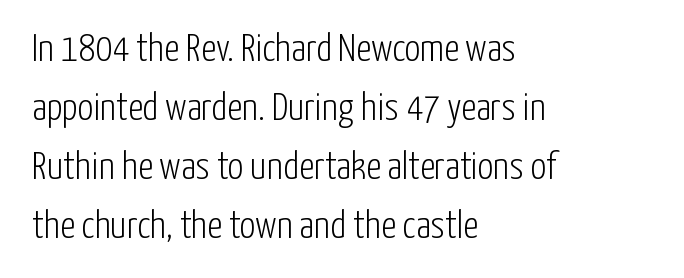
You could not count columns in this text — the font is proportionally spaced. Caption: standard tracking, unaltered. The letterforms sit at book weight or below. The passage shown stacks its lines at a standard gap. Vertical strokes here are truly vertical. The passage shown is typeset with a sans-serif family.
